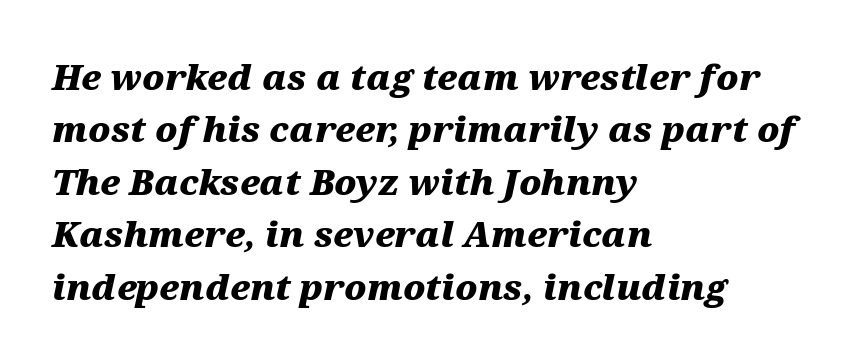
Q: Is the text bold? A: Yes.
Q: Is the text italic (slanted)? A: Yes, it leans right by about 12 degrees.
Q: Is the text underlined? A: No.
Q: How is the paragraph aligned? A: Left-aligned.
Q: Is the spacing between letters normal or unusually wide? A: Normal.
Q: Is the spacing between lines tight, normal or loose? A: Normal.
Q: Width (condensed, normal, or wide)? A: Wide.
Q: Stroke contrast? A: Medium.
Q: x-height? A: Medium.
Q: Monospaced? A: No.
